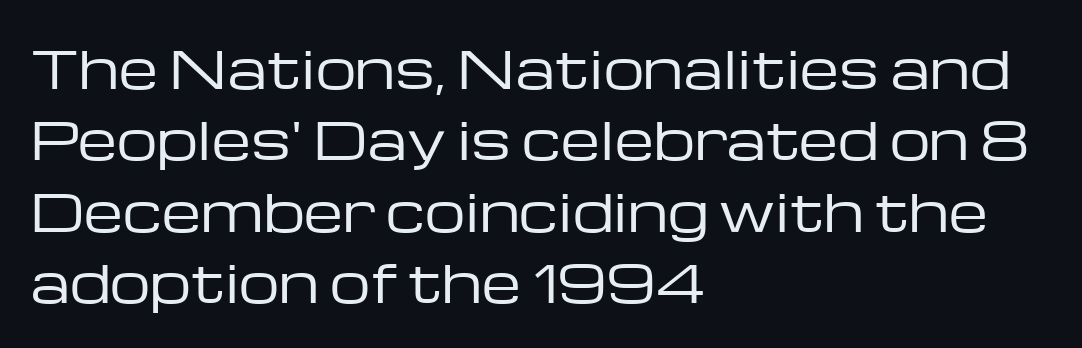
Q: Is the text bold? A: No.
Q: Is the text italic (slanted)? A: No, it is upright.
Q: Is the typeface a serif or a sans-serif typeface? A: Sans-serif.
Q: Is the text underlined? A: No.
Q: How is the paragraph aligned? A: Left-aligned.
Q: Is the spacing between letters normal or unusually wide? A: Normal.
Q: Is the spacing between lines tight, normal or loose? A: Normal.
Q: Width (condensed, normal, or wide)? A: Wide.
Q: Stroke contrast? A: Low.
Q: x-height? A: Medium.
Q: Monospaced? A: No.
